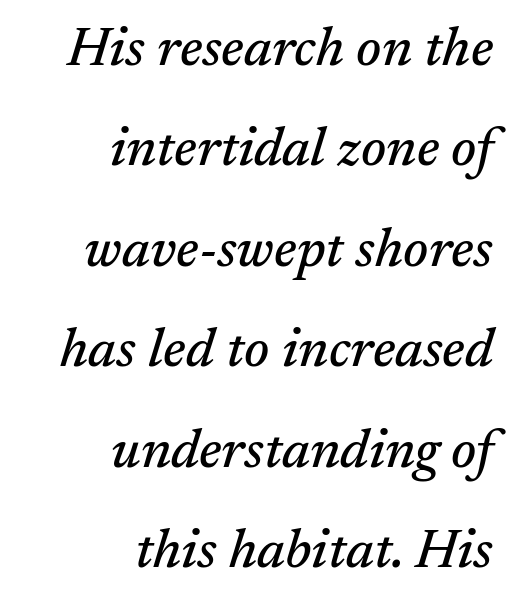
Q: Is the text italic (slanted)? A: Yes, it leans right by about 17 degrees.
Q: Is the typeface a serif or a sans-serif typeface? A: Serif.
Q: Is the text underlined? A: No.
Q: How is the paragraph aligned? A: Right-aligned.
Q: Is the spacing between letters normal or unusually wide? A: Normal.
Q: Width (condensed, normal, or wide)? A: Normal.
Q: Stroke contrast? A: Medium.
Q: x-height? A: Medium.
Q: Monospaced? A: No.
